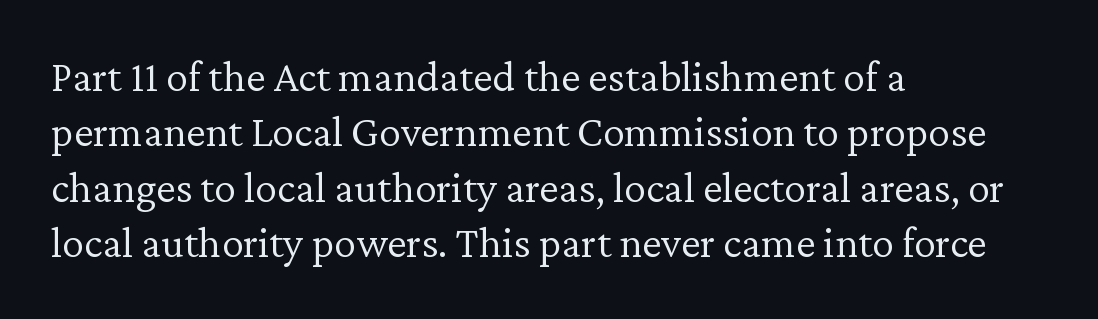
{"serif": "yes", "italic": "no", "bold": "no", "weight": "light", "width": "normal", "stroke_contrast": "low", "x_height": "medium", "monospaced": "no", "underline": "no", "align": "left", "line_spacing": "normal", "line_spacing_ratio": 1.26, "letter_spacing": "normal", "letter_spacing_em": 0.0, "glyph_px": 44}
